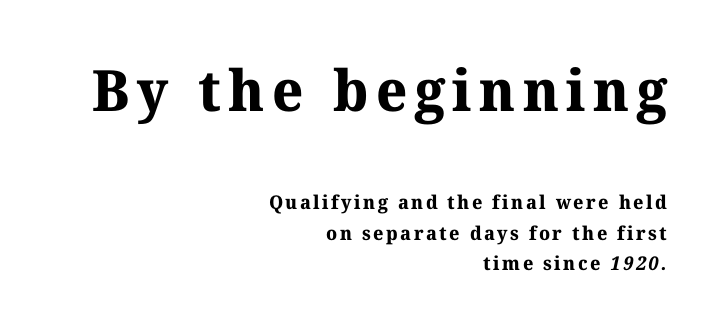
The image shows 57 px bold serif type; set right-aligned, normal line spacing (1.62x), not underlined; the first (top) block is 3.0x larger; medium stroke contrast and a medium x-height.
